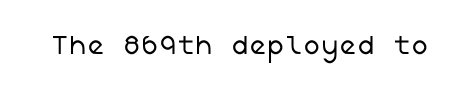
{"bold": "no", "underline": "no", "letter_spacing": "normal", "letter_spacing_em": 0.0, "glyph_px": 27}
